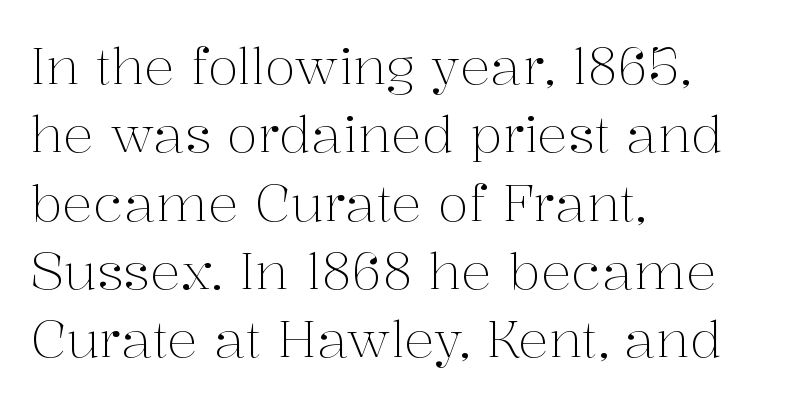
{"serif": "yes", "italic": "no", "bold": "no", "weight": "light", "width": "normal", "stroke_contrast": "medium", "x_height": "medium", "monospaced": "no", "underline": "no", "align": "left", "line_spacing": "normal", "line_spacing_ratio": 1.34, "letter_spacing": "normal", "letter_spacing_em": 0.0, "glyph_px": 51}
